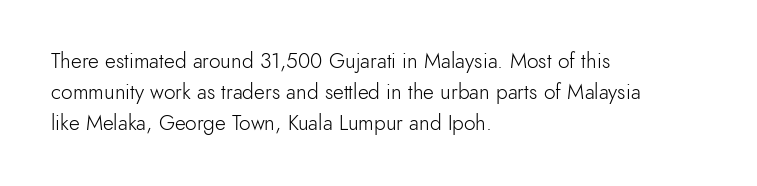
{"italic": "no", "bold": "no", "underline": "no", "align": "left", "line_spacing": "normal", "line_spacing_ratio": 1.47, "letter_spacing": "normal", "letter_spacing_em": 0.0, "glyph_px": 21}
